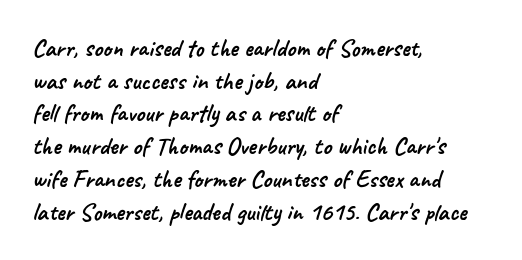
The image shows 25 px text type; set left-aligned, normal line spacing (1.31x), normal letter spacing, not underlined.
